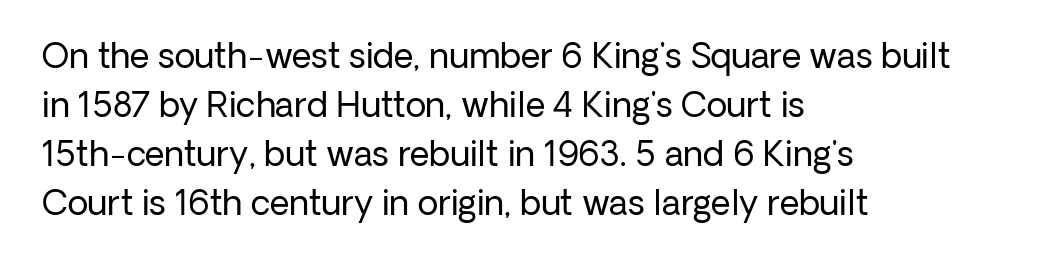
{"serif": "no", "italic": "no", "bold": "no", "weight": "regular", "width": "normal", "stroke_contrast": "low", "x_height": "medium", "monospaced": "no", "underline": "no", "align": "left", "line_spacing": "normal", "line_spacing_ratio": 1.44, "letter_spacing": "normal", "letter_spacing_em": 0.0, "glyph_px": 34}
